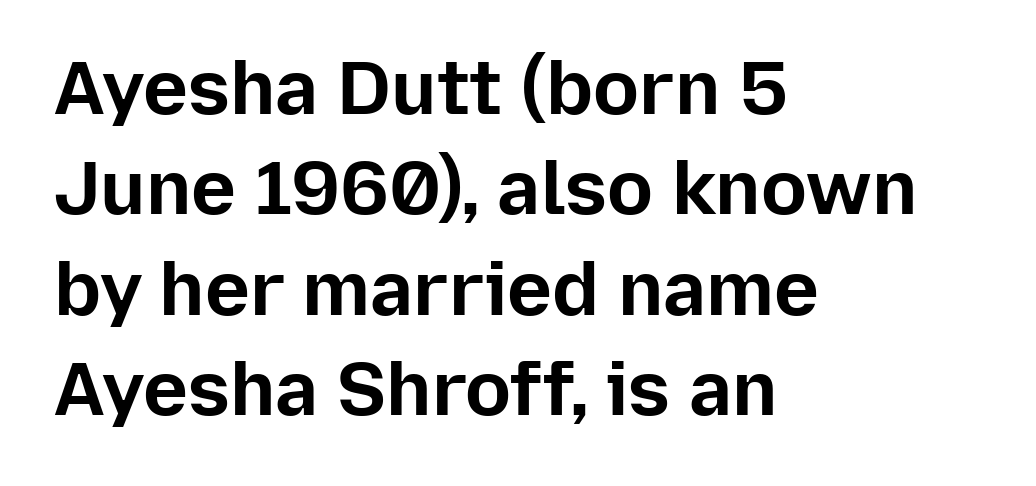
Q: Is the text bold? A: Yes.
Q: Is the text italic (slanted)? A: No, it is upright.
Q: Is the typeface a serif or a sans-serif typeface? A: Sans-serif.
Q: Is the text underlined? A: No.
Q: How is the paragraph aligned? A: Left-aligned.
Q: Is the spacing between letters normal or unusually wide? A: Normal.
Q: Is the spacing between lines tight, normal or loose? A: Normal.
Q: Width (condensed, normal, or wide)? A: Normal.
Q: Stroke contrast? A: Low.
Q: x-height? A: Medium.
Q: Monospaced? A: No.
